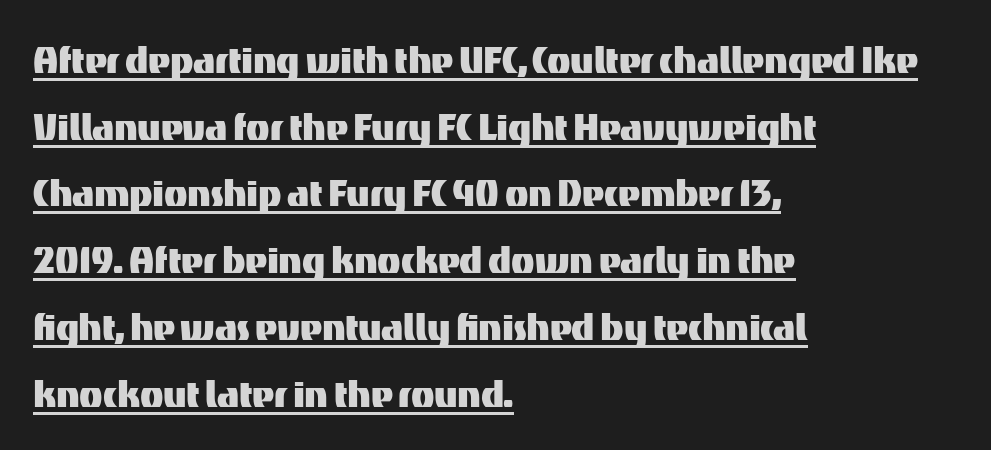
The image shows 48 px sans-serif type, upright; set left-aligned, normal line spacing (1.39x), normal letter spacing, underlined; medium stroke contrast and a medium x-height.
